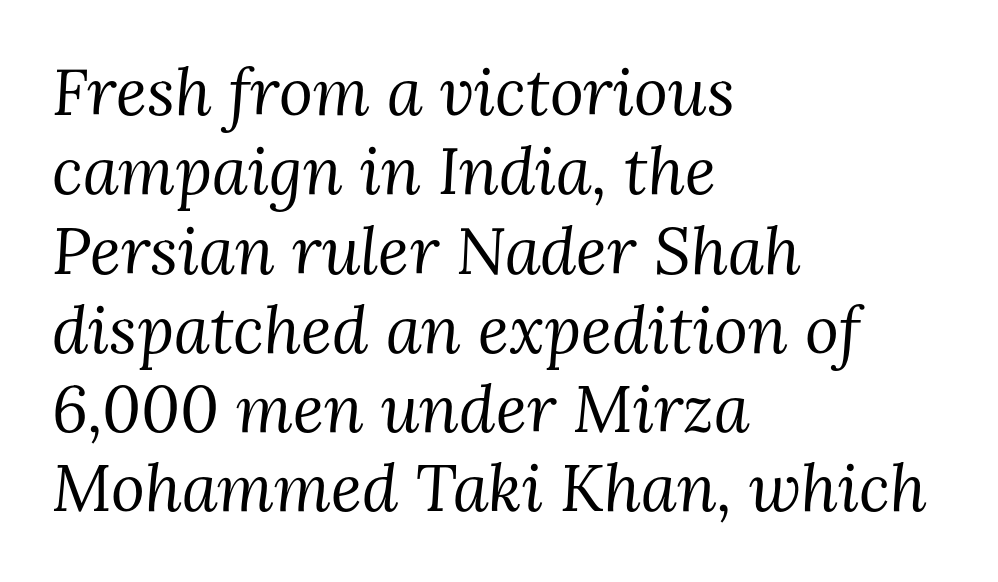
Q: Is the text bold? A: No.
Q: Is the text italic (slanted)? A: Yes, it leans right by about 3 degrees.
Q: Is the typeface a serif or a sans-serif typeface? A: Serif.
Q: Is the text underlined? A: No.
Q: How is the paragraph aligned? A: Left-aligned.
Q: Is the spacing between letters normal or unusually wide? A: Normal.
Q: Width (condensed, normal, or wide)? A: Normal.
Q: Stroke contrast? A: Medium.
Q: x-height? A: Medium.
Q: Monospaced? A: No.
